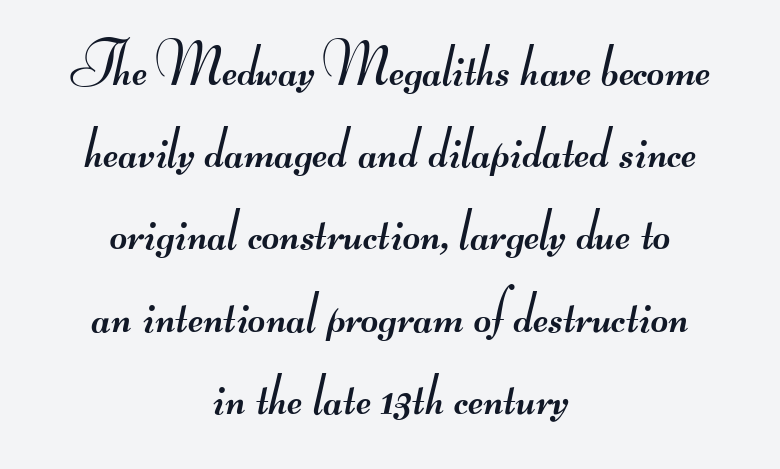
Normally led — the rows are evenly, conventionally spaced. Serifs: no, the terminals of the letterforms are clean. Looks like regular typesetting: each glyph gets only the width it needs. The foot of each line stays bare and open. Casual observation: everything's sitting right in the middle.
